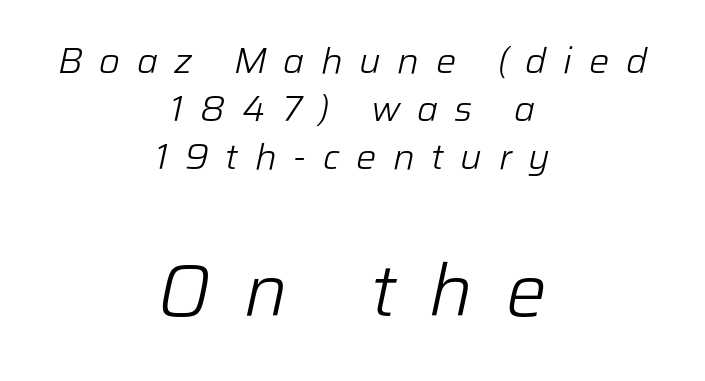
{"italic": "yes", "lean": "right", "slant_degrees": 12, "bold": "no", "weight": "light", "width": "normal", "stroke_contrast": "low", "x_height": "medium", "monospaced": "no", "underline": "no", "align": "center", "line_spacing": "normal", "line_spacing_ratio": 1.34, "letter_spacing": "wide", "letter_spacing_em": 0.46, "larger_block": "second", "size_ratio": 2.0, "glyph_px": 72}
